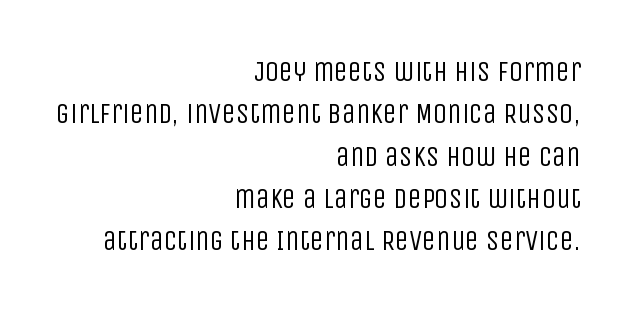
The passage shown is not underscored anywhere. Short and long lines alike share a common ending point at right. The lines sit at an ordinary, default distance from one another. The letterforms sit shoulder to shoulder at normal distance. Tall strokes in this sample are plumb rather than angled.
